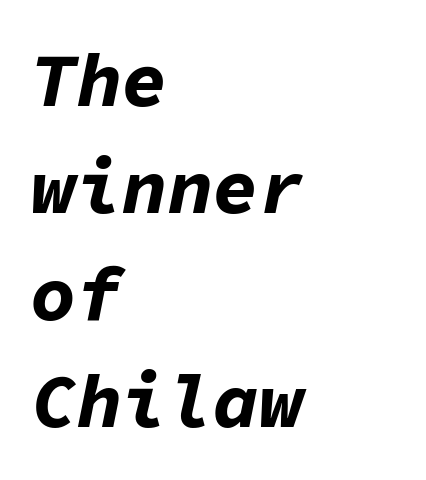
The image shows 76 px bold type, italic (leaning right), monospaced; set left-aligned, normal line spacing (1.41x), normal letter spacing, not underlined; low stroke contrast and a medium x-height.
